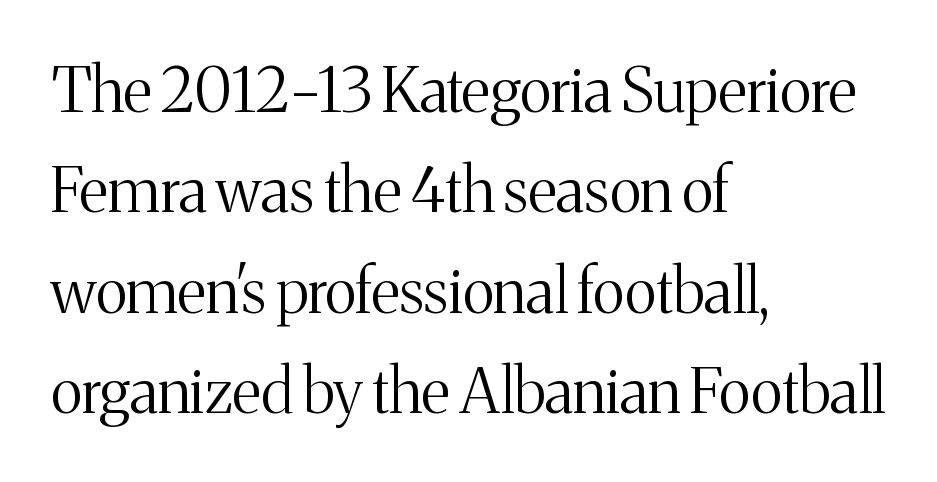
The image shows 62 px light serif type, upright; set left-aligned, normal line spacing (1.62x), normal letter spacing, not underlined; medium stroke contrast and a medium x-height.
